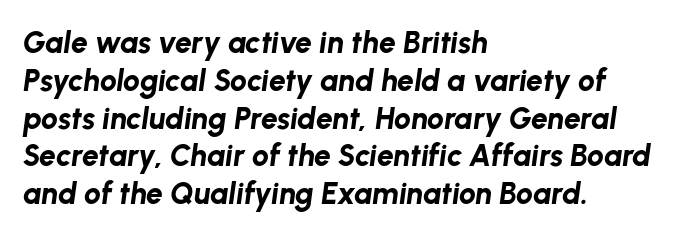
Q: Is the text bold? A: Yes.
Q: Is the text italic (slanted)? A: Yes, it leans right by about 8 degrees.
Q: Is the text underlined? A: No.
Q: How is the paragraph aligned? A: Left-aligned.
Q: Is the spacing between letters normal or unusually wide? A: Normal.
Q: Is the spacing between lines tight, normal or loose? A: Normal.
Q: Width (condensed, normal, or wide)? A: Normal.
Q: Stroke contrast? A: Low.
Q: x-height? A: Medium.
Q: Monospaced? A: No.
